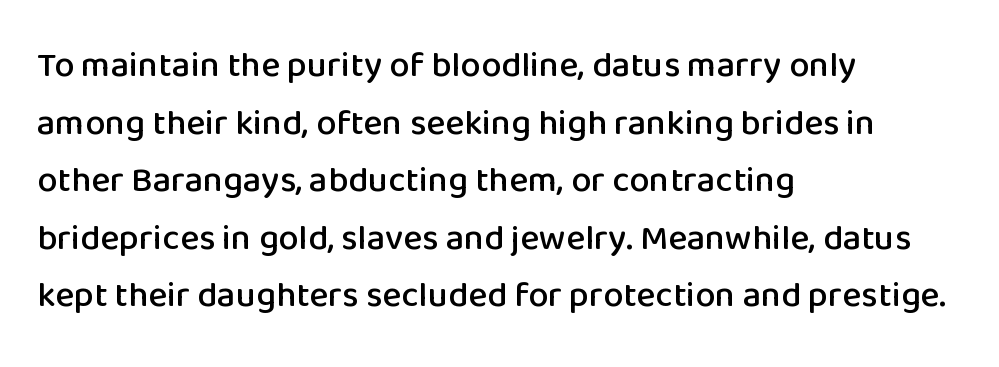
Varying glyph widths throughout — classic text-font behaviour. The tracking reads as untouched default to a designer's eye. Type without underlining. Style check: upright.
